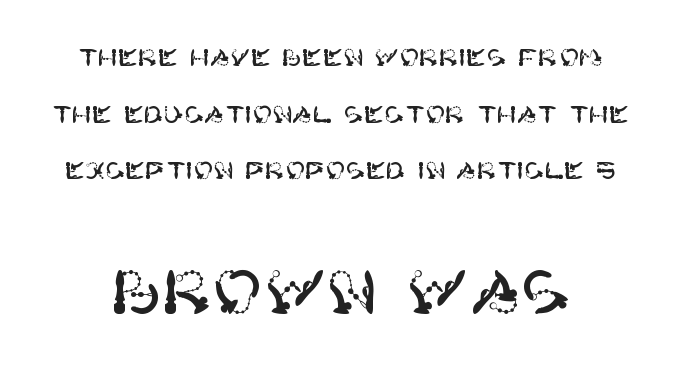
The letters sit at their default tracking, neither squeezed nor spread. The passage shown is typeset with a sans-serif family. The letters stand upright; this is a roman face. These lines stand farther apart than default settings would place them. Type without underlining.
